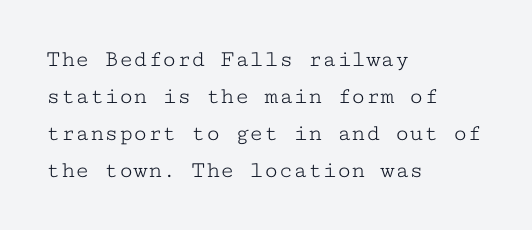
The image shows 24 px text type, upright; set left-aligned, normal line spacing (1.54x), normal letter spacing, not underlined.
